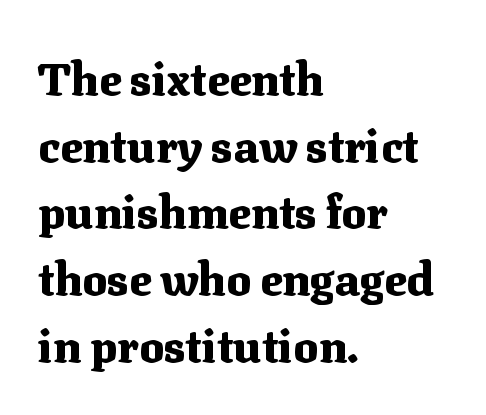
The image shows 46 px heavy serif type, upright; set left-aligned, normal line spacing (1.45x), normal letter spacing, not underlined; medium stroke contrast and a medium x-height.
